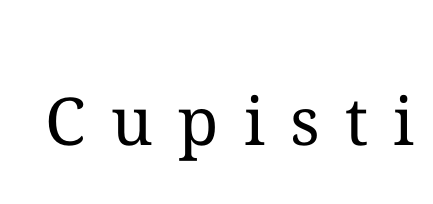
Q: Is the text bold? A: No.
Q: Is the text italic (slanted)? A: No, it is upright.
Q: Is the text underlined? A: No.
Q: Is the spacing between letters normal or unusually wide? A: Unusually wide.
Q: Width (condensed, normal, or wide)? A: Normal.
Q: Stroke contrast? A: Medium.
Q: x-height? A: Medium.
Q: Monospaced? A: No.
